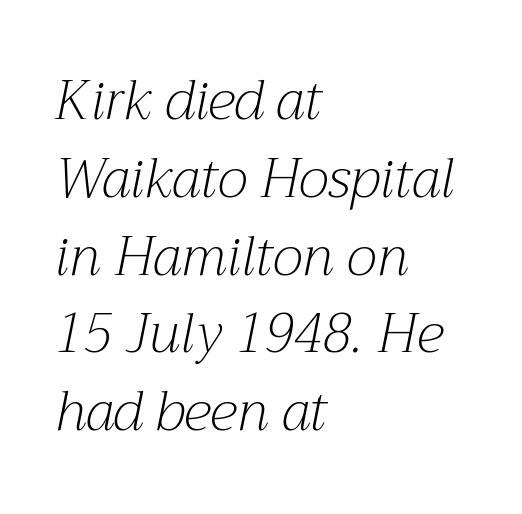
Vertically, the passage feels balanced, rows spaced as you'd expect. When letters slant like this, we call the style italic. The typesetter chose a ragged-right arrangement here. The type is set solid horizontally, with unmodified tracking.
